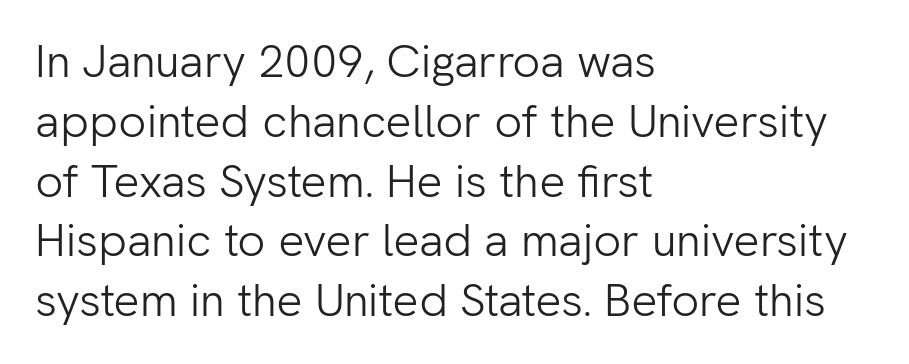
This rendering features lettering with no underline. The block of text has a typical density, with ordinary space between rows. You could call the tracking neutral — neither tight nor loose. The typesetter chose a ragged-right arrangement here. This reads as an unemphasized weight, regular at the heaviest.
